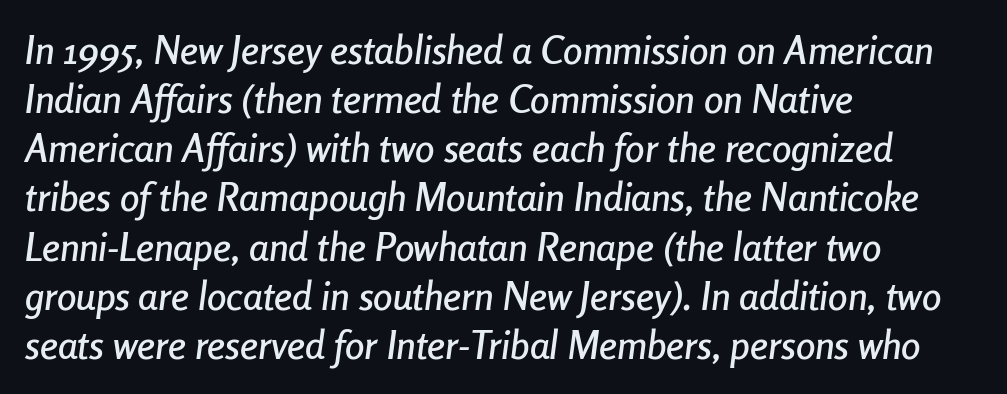
The rendering anchors every line to the left-hand side. The face used here is proportionally spaced, like ordinary book or web type. The passage shown leans; its letterforms are oblique. Line spacing here is normal. Quick note: underline off.
